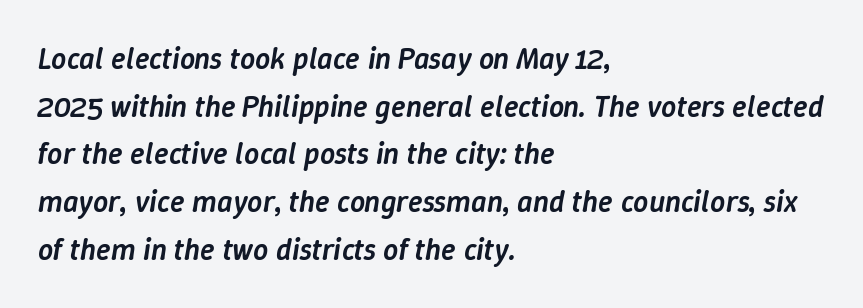
Q: Is the text bold? A: Semi-bold.
Q: Is the text italic (slanted)? A: Yes, it leans right by about 9 degrees.
Q: Is the text underlined? A: No.
Q: How is the paragraph aligned? A: Left-aligned.
Q: Is the spacing between letters normal or unusually wide? A: Normal.
Q: Is the spacing between lines tight, normal or loose? A: Normal.
Q: Width (condensed, normal, or wide)? A: Normal.
Q: Stroke contrast? A: Low.
Q: x-height? A: Medium.
Q: Monospaced? A: No.
